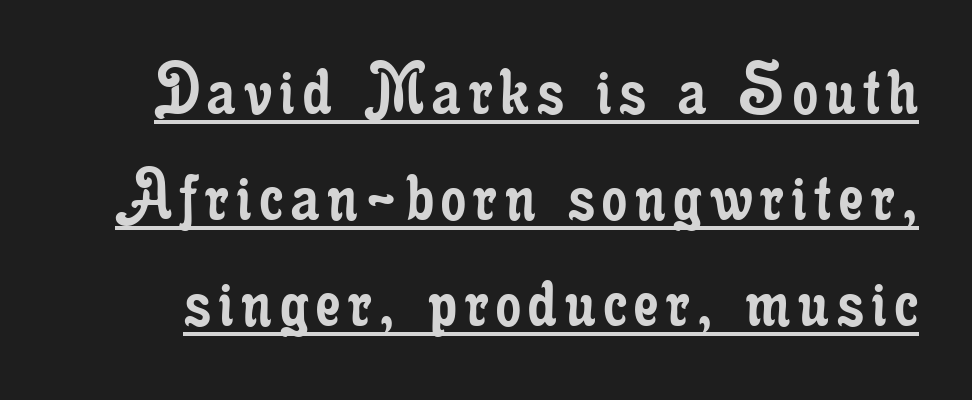
{"serif": "yes", "italic": "no", "bold": "no", "weight": "regular", "width": "condensed", "stroke_contrast": "low", "x_height": "small", "monospaced": "no", "underline": "yes", "line_spacing": "normal", "line_spacing_ratio": 1.34, "glyph_px": 79}
